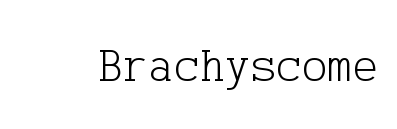
Q: Is the text bold? A: No.
Q: Is the text italic (slanted)? A: No, it is upright.
Q: Is the typeface a serif or a sans-serif typeface? A: Serif.
Q: Is the text underlined? A: No.
Q: Is the spacing between letters normal or unusually wide? A: Normal.
Q: Width (condensed, normal, or wide)? A: Normal.
Q: Stroke contrast? A: Low.
Q: x-height? A: Medium.
